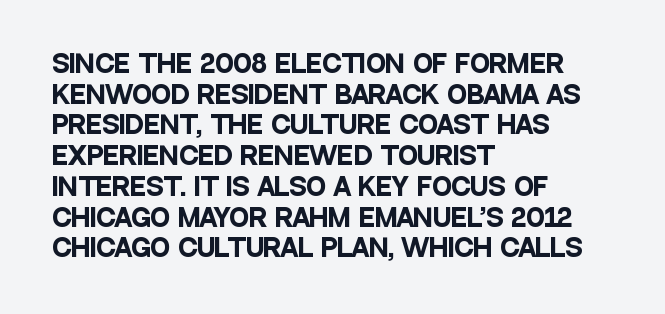
Summary of weight: heavy, a full bold. Tracking value appears to be zero — textbook default spacing. No italicization has been applied; the sample stays upright. The words here are not underlined. A normal amount of white space separates one row of letters from the next.
